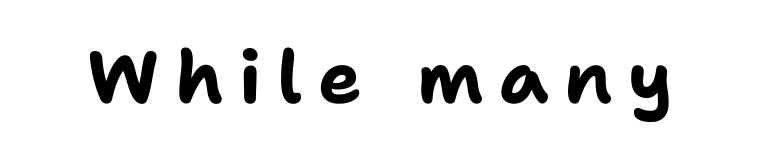
Q: Is the text bold? A: Yes.
Q: Is the text italic (slanted)? A: No, it is upright.
Q: Is the typeface a serif or a sans-serif typeface? A: Sans-serif.
Q: Is the text underlined? A: No.
Q: Is the spacing between letters normal or unusually wide? A: Unusually wide.
Q: Width (condensed, normal, or wide)? A: Normal.
Q: Stroke contrast? A: Low.
Q: x-height? A: Medium.
Q: Monospaced? A: No.
